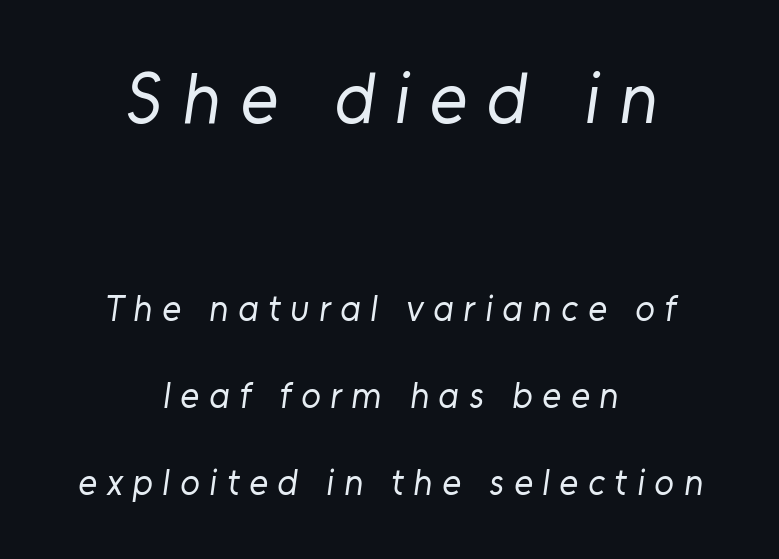
{"serif": "no", "bold": "no", "weight": "regular", "width": "normal", "stroke_contrast": "low", "x_height": "medium", "monospaced": "no", "underline": "no", "align": "center", "line_spacing": "loose", "line_spacing_ratio": 2.42, "letter_spacing": "wide", "letter_spacing_em": 0.27, "larger_block": "first", "size_ratio": 2.0, "glyph_px": 72}
